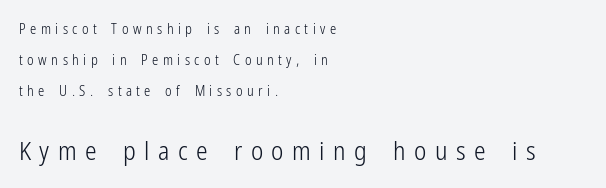
The image shows 26 px text type, upright; set left-aligned, loose line spacing (2.22x), unusually wide letter spacing (+0.32 em), not underlined; the second (bottom) block is 1.86x larger.
